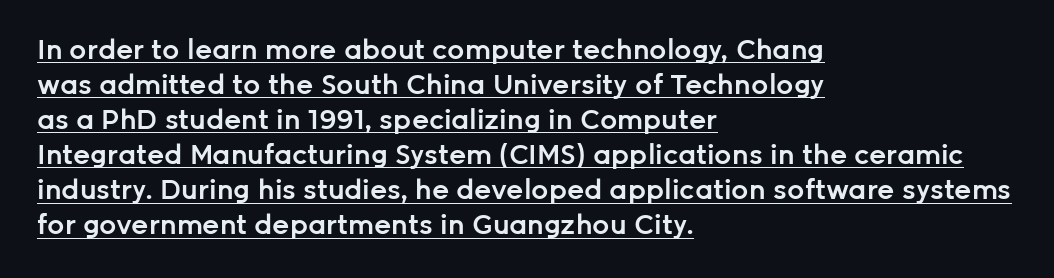
The lettering holds an erect, upright posture throughout. Nothing unusual about the tracking: characters are spaced as the font intends. A typographer would call this underscored text. Each line starts at the same left margin while the right side varies.
